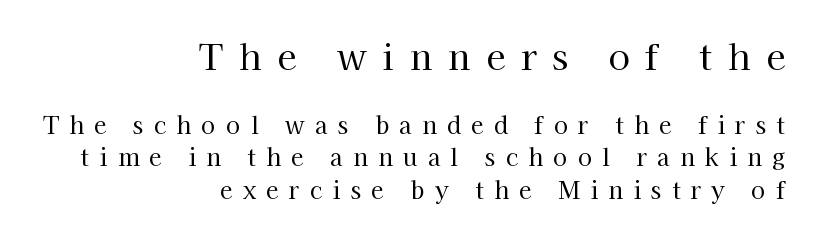
The image shows 35 px regular-weight serif type, upright; set right-aligned, normal line spacing (1.42x), unusually wide letter spacing (+0.45 em), not underlined; the first (top) block is 1.52x larger; high stroke contrast and a medium x-height.
